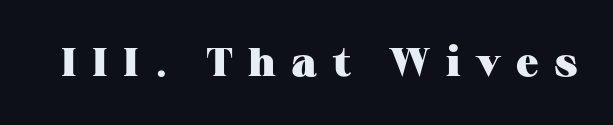
I'd call this a serif setting — the letters wear small feet. Bare-footed words on every line. Look at the stroke-to-counter ratio: heavy, a bold. Ascenders rise straight up at ninety degrees.
